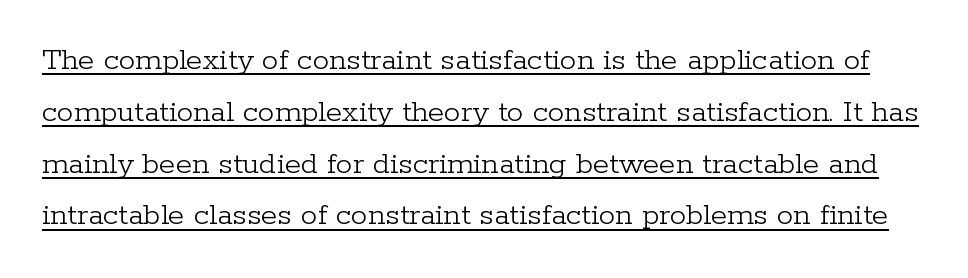
This rendering features underlined lettering. Old-style or modern, the face here clearly has serifs. The line-height multiplier appears to be the usual default. The letters look calm and open, with moderate or lighter stems.
